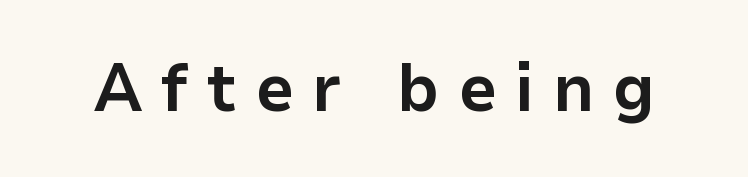
Q: Is the text bold? A: Yes.
Q: Is the text italic (slanted)? A: No, it is upright.
Q: Is the typeface a serif or a sans-serif typeface? A: Sans-serif.
Q: Is the text underlined? A: No.
Q: Is the spacing between letters normal or unusually wide? A: Unusually wide.
Q: Width (condensed, normal, or wide)? A: Normal.
Q: Stroke contrast? A: Low.
Q: x-height? A: Medium.
Q: Monospaced? A: No.
